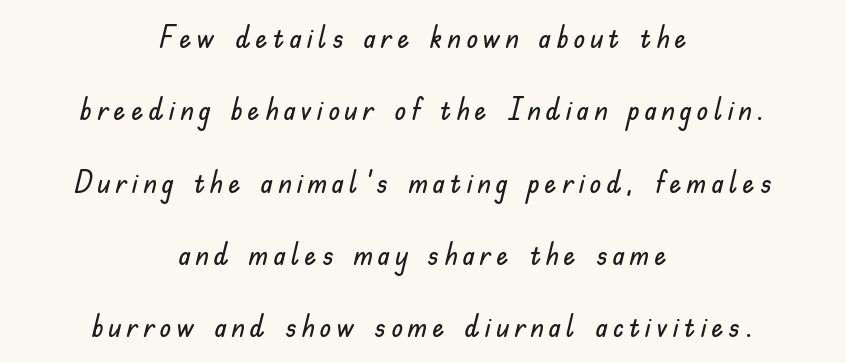
Nobody drew a line under any word here. Font category for this specimen: sans-serif. You could fit nearly another row in the gap between these rows. Visually the block forms a symmetrical silhouette, jagged on both flanks.
